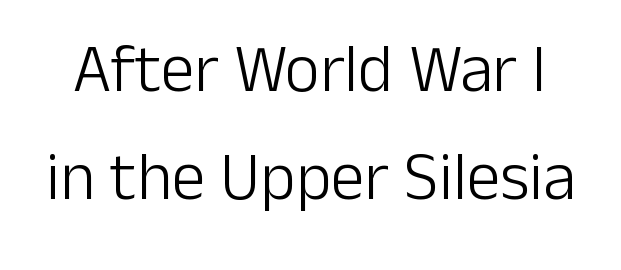
Q: Is the text bold? A: No.
Q: Is the text italic (slanted)? A: No, it is upright.
Q: Is the typeface a serif or a sans-serif typeface? A: Sans-serif.
Q: Is the text underlined? A: No.
Q: Is the spacing between letters normal or unusually wide? A: Normal.
Q: Is the spacing between lines tight, normal or loose? A: Normal.
Q: Width (condensed, normal, or wide)? A: Normal.
Q: Stroke contrast? A: Low.
Q: x-height? A: Medium.
Q: Monospaced? A: No.
